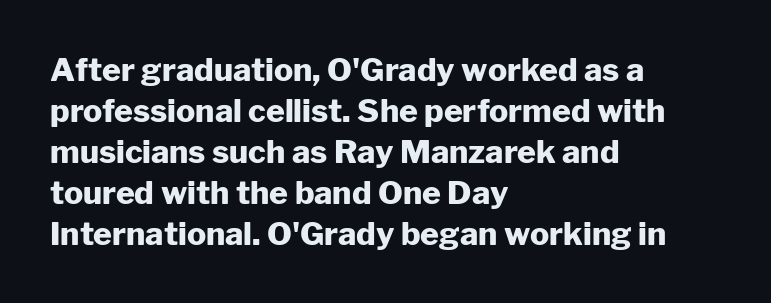
Q: Is the text bold? A: Yes.
Q: Is the text italic (slanted)? A: No, it is upright.
Q: Is the typeface a serif or a sans-serif typeface? A: Sans-serif.
Q: Is the text underlined? A: No.
Q: How is the paragraph aligned? A: Left-aligned.
Q: Is the spacing between letters normal or unusually wide? A: Normal.
Q: Is the spacing between lines tight, normal or loose? A: Normal.
Q: Width (condensed, normal, or wide)? A: Normal.
Q: Stroke contrast? A: Low.
Q: x-height? A: Medium.
Q: Monospaced? A: No.
